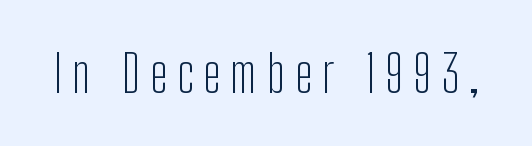
Q: Is the text bold? A: No.
Q: Is the text italic (slanted)? A: No, it is upright.
Q: Is the typeface a serif or a sans-serif typeface? A: Sans-serif.
Q: Is the text underlined? A: No.
Q: Is the spacing between letters normal or unusually wide? A: Unusually wide.
Q: Width (condensed, normal, or wide)? A: Condensed.
Q: Stroke contrast? A: Low.
Q: x-height? A: Medium.
Q: Monospaced? A: No.
